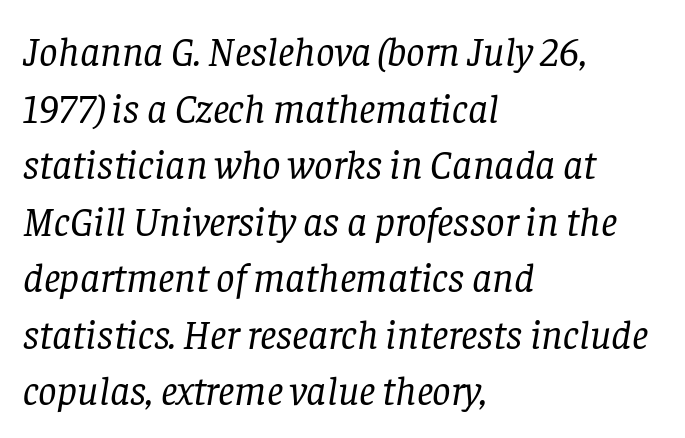
Vertical stems look standard width or narrower in stroke. Lines of text with bare space underneath. Default kerning and tracking; the words read as compact shapes. Compared with ordinary roman type, these characters are visibly tilted. The passage shown is typed in a proportional face where columns would drift. Which margin do the lines hug? The left one — the right edge is uneven.
